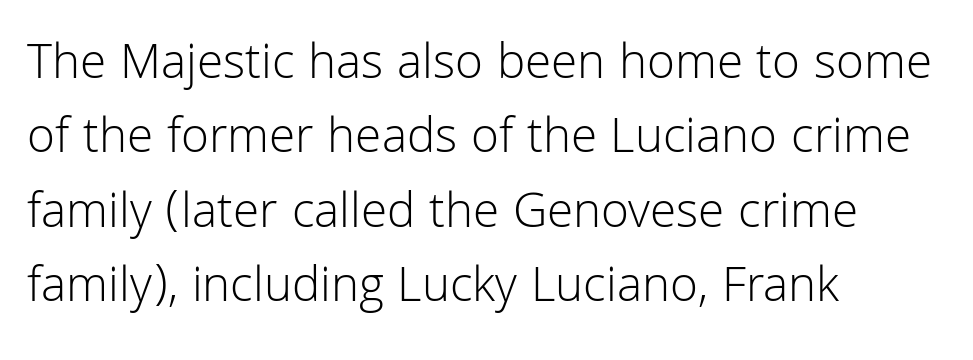
The rendering keeps characters at their native spacing. Vertically, the passage feels balanced, rows spaced as you'd expect. Observe the absence of serifs on each vertical stroke in this sample. Honestly, there is no underline to notice here at all. The setting favours the left margin, as ordinary paragraphs usually do. This is not heavy type; no bold has been used.
